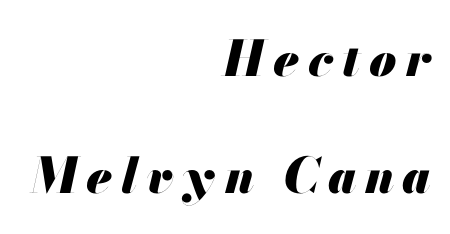
Q: Is the text bold? A: Yes.
Q: Is the text italic (slanted)? A: Yes, it leans right by about 13 degrees.
Q: Is the text underlined? A: No.
Q: How is the paragraph aligned? A: Right-aligned.
Q: Is the spacing between lines tight, normal or loose? A: Loose.
Q: Width (condensed, normal, or wide)? A: Normal.
Q: Stroke contrast? A: Medium.
Q: x-height? A: Small.
Q: Monospaced? A: No.
